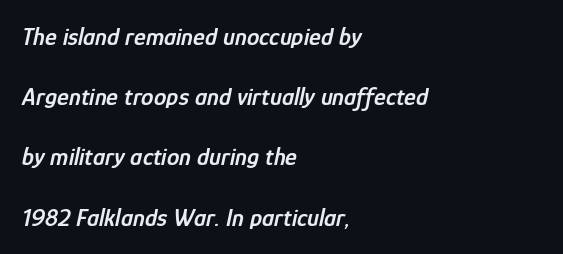
The image shows 25 px text type, italic (leaning right); set left-aligned, loose line spacing (2.41x), normal letter spacing, not underlined.
